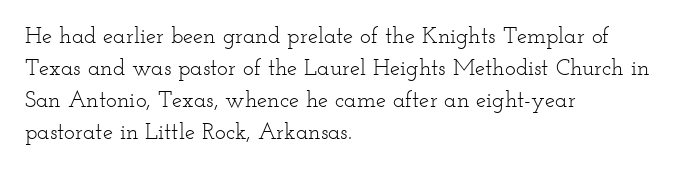
Caption: standard tracking, unaltered. Does the leading feel generous? No, just average. The lines are quadded left. Check the space under the baseline: it is left empty.
